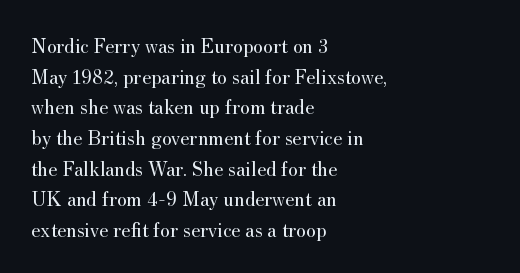
Q: Is the text bold? A: No.
Q: Is the text italic (slanted)? A: No, it is upright.
Q: Is the text underlined? A: No.
Q: How is the paragraph aligned? A: Left-aligned.
Q: Is the spacing between letters normal or unusually wide? A: Normal.
Q: Is the spacing between lines tight, normal or loose? A: Normal.
